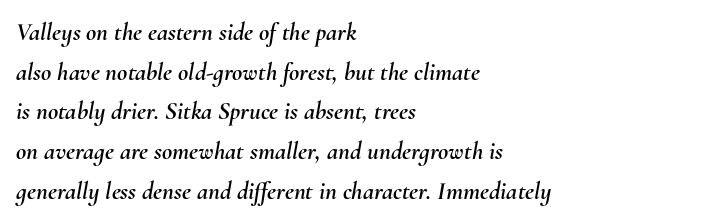
{"italic": "yes", "lean": "right", "slant_degrees": 10, "underline": "no", "align": "left", "line_spacing": "normal", "line_spacing_ratio": 1.59, "letter_spacing": "normal", "letter_spacing_em": 0.0, "glyph_px": 25}
